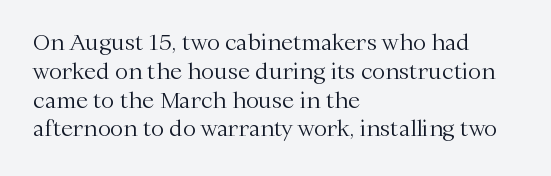
Q: Is the text bold? A: No.
Q: Is the text italic (slanted)? A: No, it is upright.
Q: Is the text underlined? A: No.
Q: How is the paragraph aligned? A: Left-aligned.
Q: Is the spacing between letters normal or unusually wide? A: Normal.
Q: Is the spacing between lines tight, normal or loose? A: Normal.
